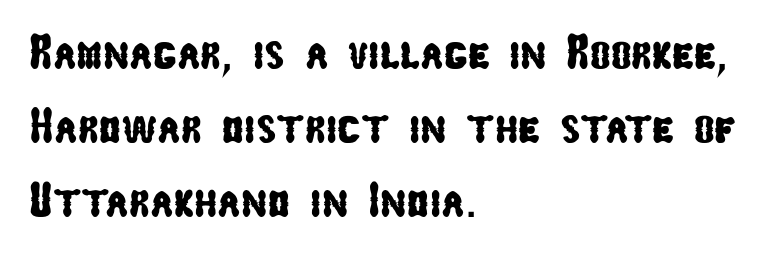
In terms of leading, this rendering sits right in the middle. Alignment: flush left. Proportional: the letters do not fall into vertical columns. Just letters on the line, the space beneath them empty. Tracking here is standard; glyphs follow each other at the usual distance. Stroke terminals: plain, sans-serif.
